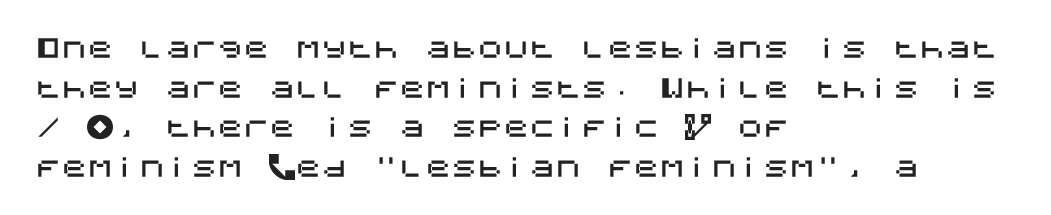
{"italic": "no", "underline": "no", "align": "left", "line_spacing": "normal", "line_spacing_ratio": 1.52, "letter_spacing": "normal", "letter_spacing_em": 0.0, "glyph_px": 26}
